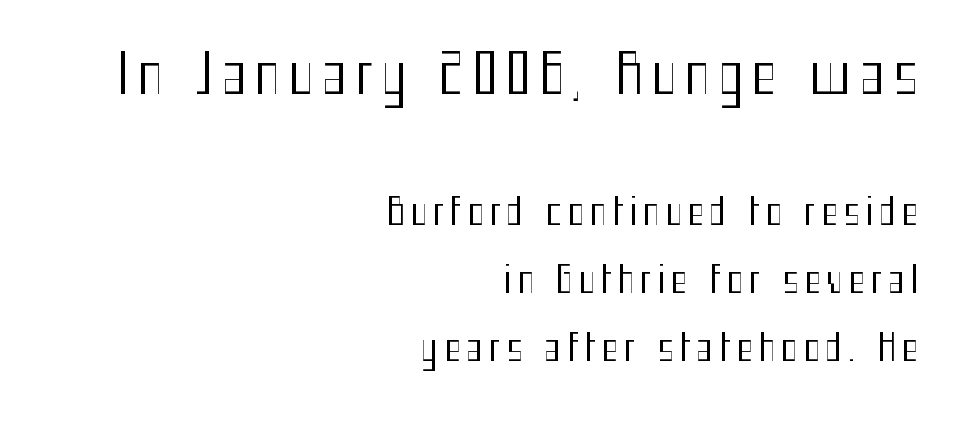
The axis of the letterforms is exactly vertical. The glyphs in this specimen are sans serif. The letters advance in unequal steps, a hallmark of proportional type. Right-aligned paragraph, ragged on the left. The strokes are not fattened; the text isn't bold.
